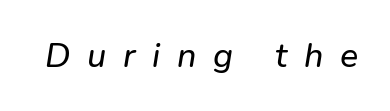
Q: Is the text italic (slanted)? A: Yes, it leans right by about 9 degrees.
Q: Is the text underlined? A: No.
Q: Is the spacing between letters normal or unusually wide? A: Unusually wide.
Q: Width (condensed, normal, or wide)? A: Normal.
Q: Stroke contrast? A: Low.
Q: x-height? A: Medium.
Q: Monospaced? A: No.
